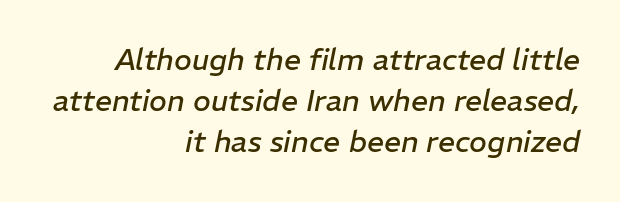
Q: Is the text bold? A: No.
Q: Is the text italic (slanted)? A: Yes, it leans right by about 11 degrees.
Q: Is the text underlined? A: No.
Q: How is the paragraph aligned? A: Right-aligned.
Q: Is the spacing between letters normal or unusually wide? A: Normal.
Q: Is the spacing between lines tight, normal or loose? A: Normal.
Q: Width (condensed, normal, or wide)? A: Normal.
Q: Stroke contrast? A: Low.
Q: x-height? A: Medium.
Q: Monospaced? A: No.
